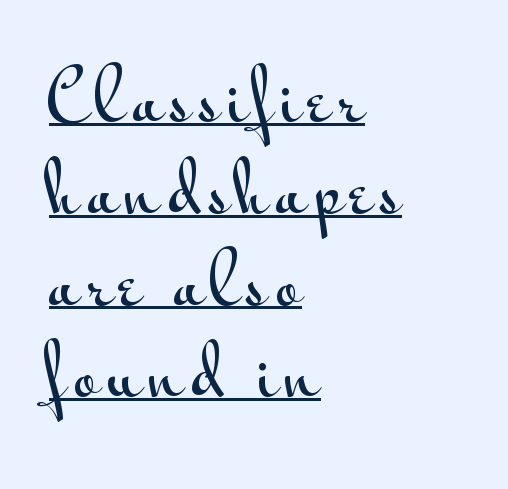
{"serif": "no", "width": "wide", "stroke_contrast": "medium", "x_height": "small", "monospaced": "no", "underline": "yes", "align": "left", "line_spacing": "normal", "line_spacing_ratio": 1.35, "glyph_px": 68}
